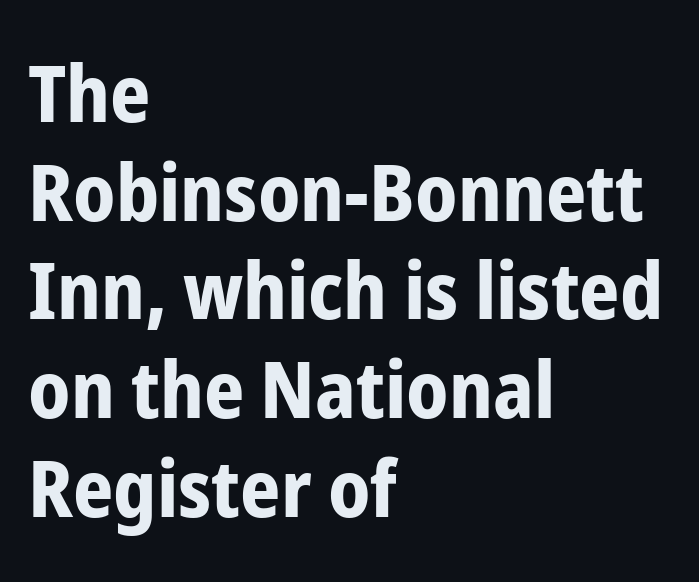
The passage shown is typed in a proportional face where columns would drift. Short and long lines alike share a common starting point at left. Evenly set lines give the paragraph a standard silhouette. Unmarked baselines from the first word to the last. Notice how thick the strokes are: this is what a full bold looks like.
